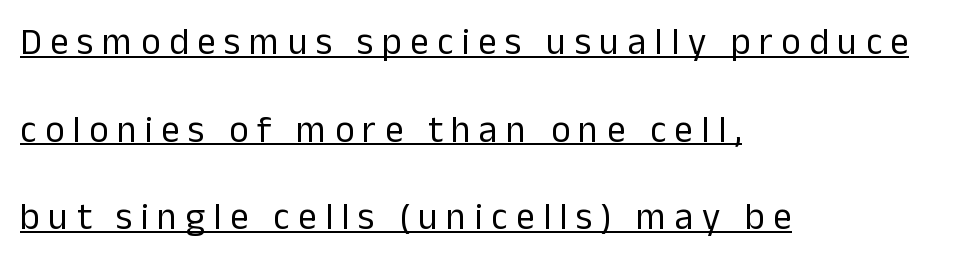
Q: Is the text bold? A: No.
Q: Is the text italic (slanted)? A: No, it is upright.
Q: Is the typeface a serif or a sans-serif typeface? A: Sans-serif.
Q: Is the text underlined? A: Yes.
Q: How is the paragraph aligned? A: Left-aligned.
Q: Is the spacing between letters normal or unusually wide? A: Unusually wide.
Q: Is the spacing between lines tight, normal or loose? A: Loose.
Q: Width (condensed, normal, or wide)? A: Normal.
Q: Stroke contrast? A: Low.
Q: x-height? A: Medium.
Q: Monospaced? A: No.
